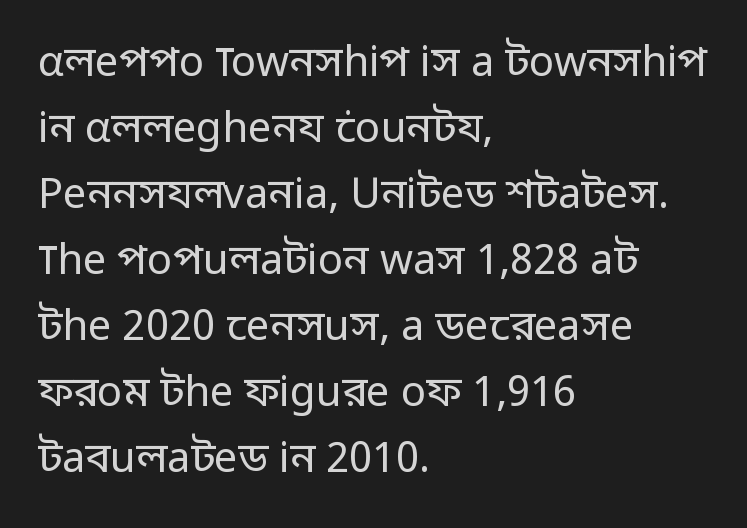
In terms of leading, this rendering sits right in the middle. Which margin do the lines hug? The left one — the right edge is uneven. Inter-character spacing is left at the font's built-in metrics. Vertical strokes here are truly vertical. The zone under the glyphs is completely vacant. Vertical stems look standard width or narrower in stroke.
